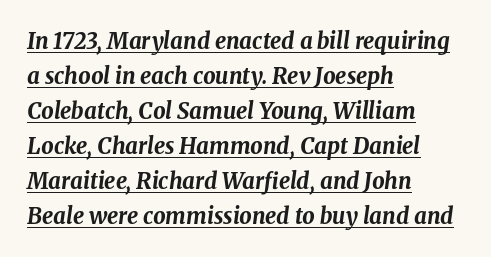
{"italic": "yes", "lean": "right", "slant_degrees": 8, "bold": "yes", "underline": "yes", "align": "left", "line_spacing": "normal", "line_spacing_ratio": 1.59, "letter_spacing": "normal", "letter_spacing_em": 0.0, "glyph_px": 22}
